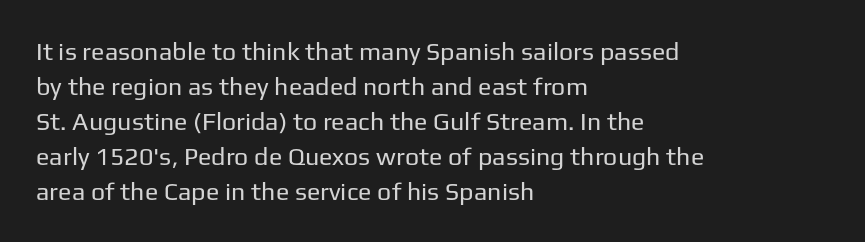
Nobody drew a line under any word here. The passage is arranged the way most books set body copy — flush left. Is the stroke heavy? The answer is a plain regular-or-lighter. Nobody touched the tracking dial on this one. A roman cut, with each character standing at attention. The space between consecutive lines is moderate.
